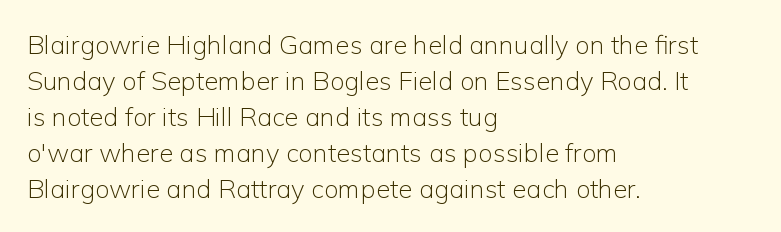
The image shows 26 px text type, upright; set left-aligned, normal line spacing (1.38x), normal letter spacing, not underlined.
